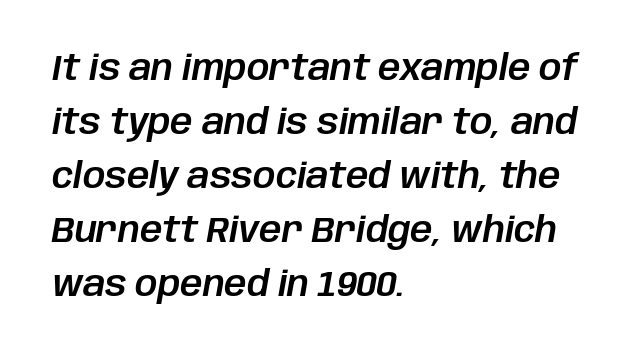
{"italic": "yes", "lean": "right", "slant_degrees": 10, "width": "normal", "stroke_contrast": "low", "x_height": "large", "monospaced": "no", "underline": "no", "align": "left", "line_spacing": "normal", "line_spacing_ratio": 1.54, "letter_spacing": "normal", "letter_spacing_em": 0.0, "glyph_px": 35}
